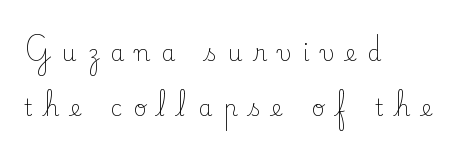
Q: Is the text bold? A: No.
Q: Is the text italic (slanted)? A: No, it is upright.
Q: Is the text underlined? A: No.
Q: How is the paragraph aligned? A: Left-aligned.
Q: Is the spacing between letters normal or unusually wide? A: Unusually wide.
Q: Is the spacing between lines tight, normal or loose? A: Loose.
